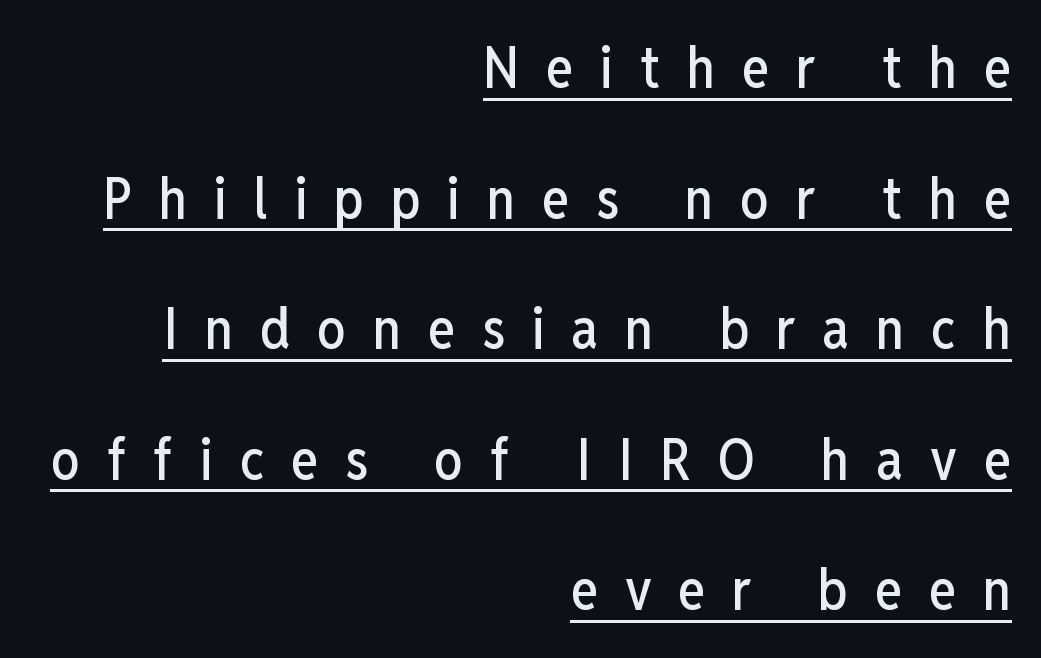
{"serif": "no", "italic": "no", "width": "condensed", "stroke_contrast": "low", "x_height": "medium", "monospaced": "no", "underline": "yes", "align": "right", "line_spacing": "loose", "line_spacing_ratio": 2.29, "letter_spacing": "wide", "letter_spacing_em": 0.47, "glyph_px": 57}
